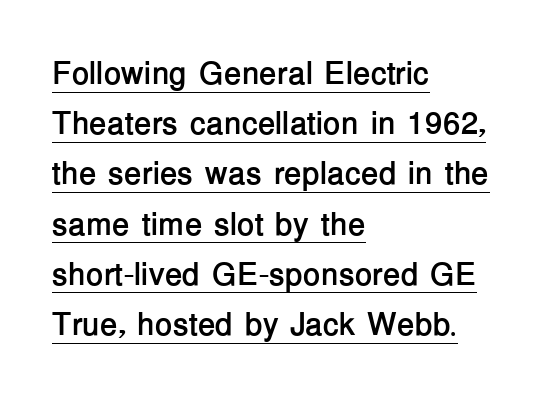
Honestly, the underline is the first thing you notice here. If you drew a line through each stem, it would be perfectly vertical. The passage shown is typeset with a sans-serif family. In terms of leading, this rendering sits right in the middle. Compared with an ordinary text face, these strokes are far heavier — a full bold.
